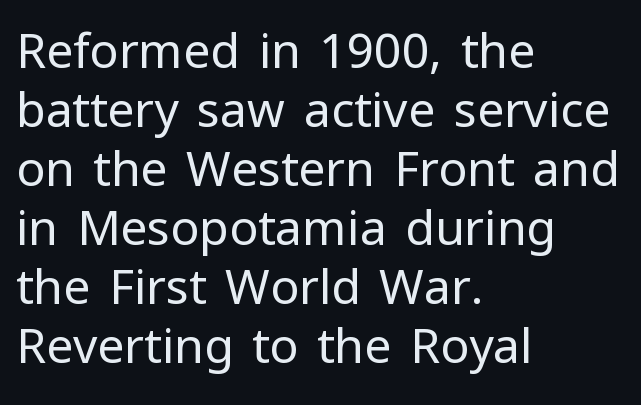
{"serif": "no", "italic": "no", "bold": "no", "weight": "regular", "width": "normal", "stroke_contrast": "low", "x_height": "medium", "monospaced": "no", "underline": "no", "align": "left", "line_spacing_ratio": 1.23, "letter_spacing": "normal", "letter_spacing_em": 0.0, "glyph_px": 48}
